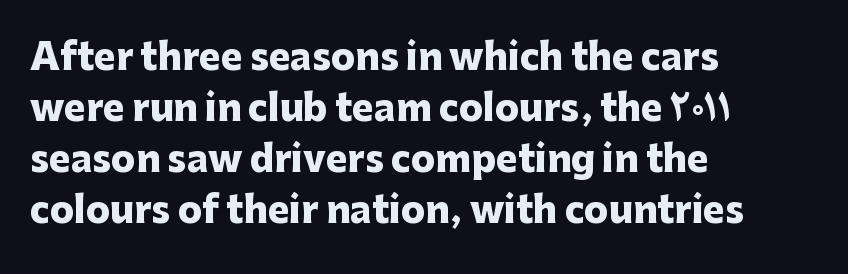
Q: Is the text bold? A: Yes.
Q: Is the text italic (slanted)? A: No, it is upright.
Q: Is the typeface a serif or a sans-serif typeface? A: Sans-serif.
Q: Is the text underlined? A: No.
Q: How is the paragraph aligned? A: Left-aligned.
Q: Is the spacing between letters normal or unusually wide? A: Normal.
Q: Is the spacing between lines tight, normal or loose? A: Normal.
Q: Width (condensed, normal, or wide)? A: Normal.
Q: Stroke contrast? A: Low.
Q: x-height? A: Medium.
Q: Monospaced? A: No.
